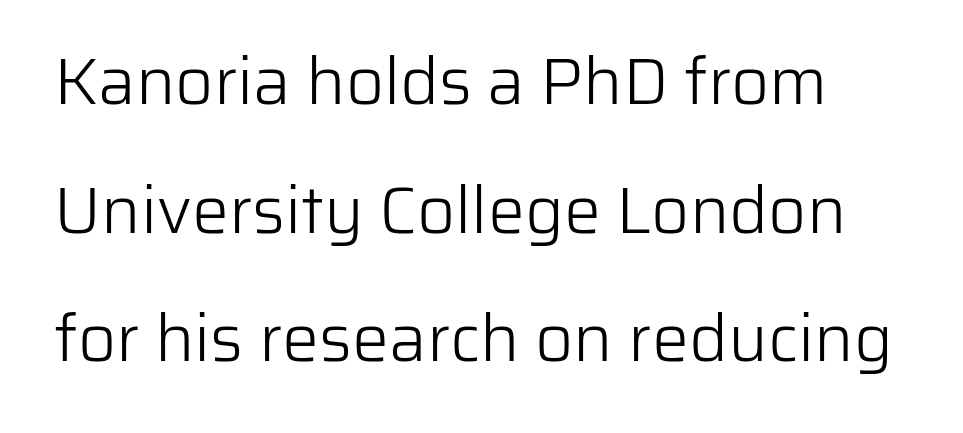
Q: Is the text bold? A: No.
Q: Is the text italic (slanted)? A: No, it is upright.
Q: Is the typeface a serif or a sans-serif typeface? A: Sans-serif.
Q: Is the text underlined? A: No.
Q: Is the spacing between letters normal or unusually wide? A: Normal.
Q: Is the spacing between lines tight, normal or loose? A: Loose.
Q: Width (condensed, normal, or wide)? A: Normal.
Q: Stroke contrast? A: Low.
Q: x-height? A: Medium.
Q: Monospaced? A: No.
